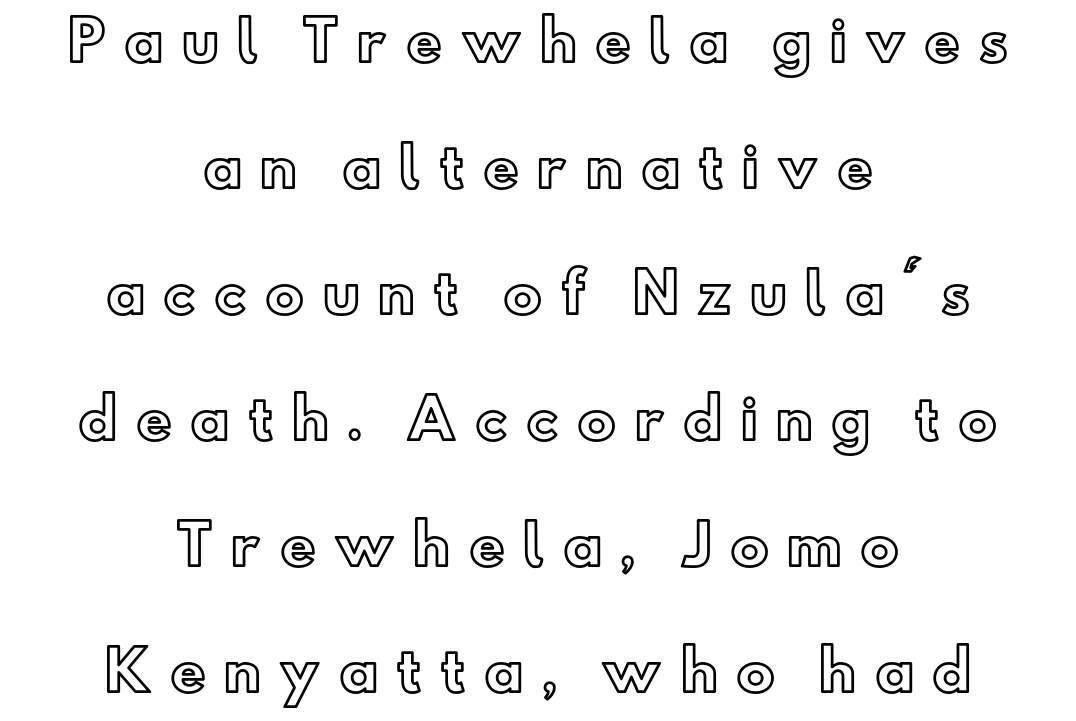
The specimen omits any rule beneath the text block's lines. Is the block centered? Yes — each line is placed symmetrically about the middle. Each new line begins a long way beneath the previous one. Is this a fixed-width face? No — the glyphs have proportional, varying widths. Short note: letters widely spaced. The lettering holds an erect, upright posture throughout.
